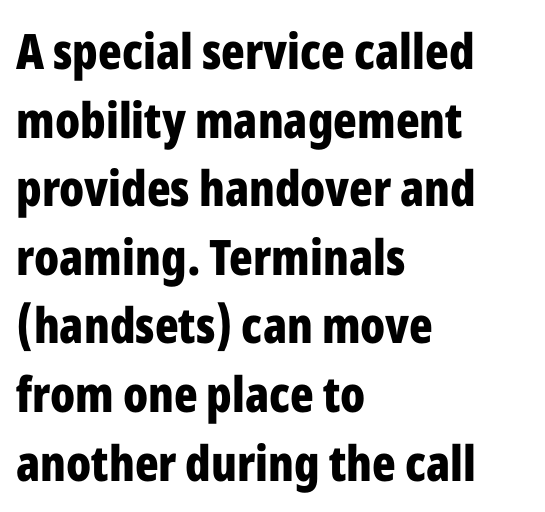
The image shows 49 px bold, condensed sans-serif type, upright; set left-aligned, normal line spacing (1.4x), normal letter spacing, not underlined; low stroke contrast and a medium x-height.
